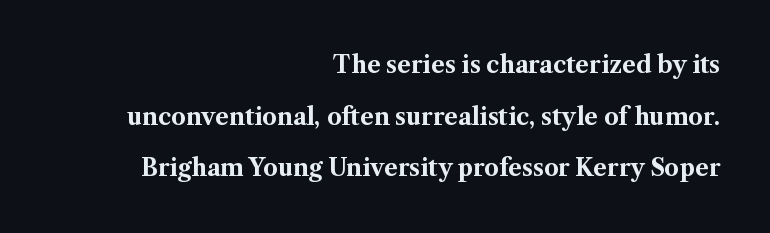
Q: Is the text bold? A: Yes.
Q: Is the text italic (slanted)? A: No, it is upright.
Q: Is the text underlined? A: No.
Q: How is the paragraph aligned? A: Right-aligned.
Q: Is the spacing between letters normal or unusually wide? A: Normal.
Q: Is the spacing between lines tight, normal or loose? A: Loose.
